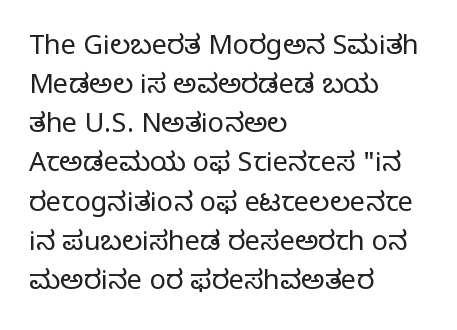
{"italic": "no", "bold": "no", "underline": "no", "align": "left", "line_spacing": "normal", "line_spacing_ratio": 1.45, "letter_spacing": "normal", "letter_spacing_em": 0.0, "glyph_px": 27}
